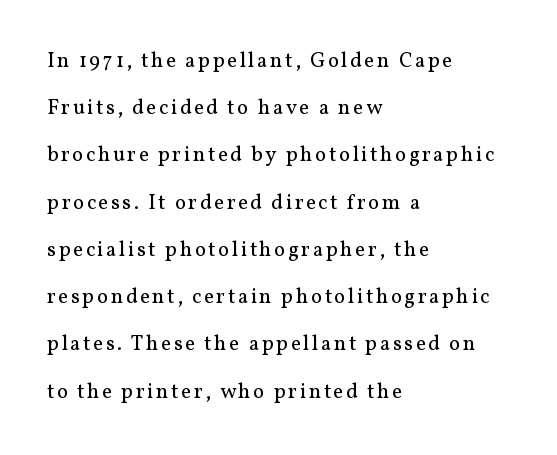
The image shows 21 px text type, upright; set left-aligned, loose line spacing (2.25x), not underlined.
